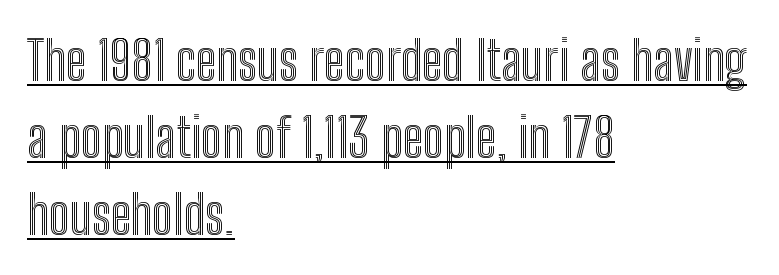
Q: Is the text italic (slanted)? A: No, it is upright.
Q: Is the text underlined? A: Yes.
Q: How is the paragraph aligned? A: Left-aligned.
Q: Is the spacing between letters normal or unusually wide? A: Normal.
Q: Is the spacing between lines tight, normal or loose? A: Normal.
Q: Width (condensed, normal, or wide)? A: Condensed.
Q: x-height? A: Medium.
Q: Monospaced? A: No.
